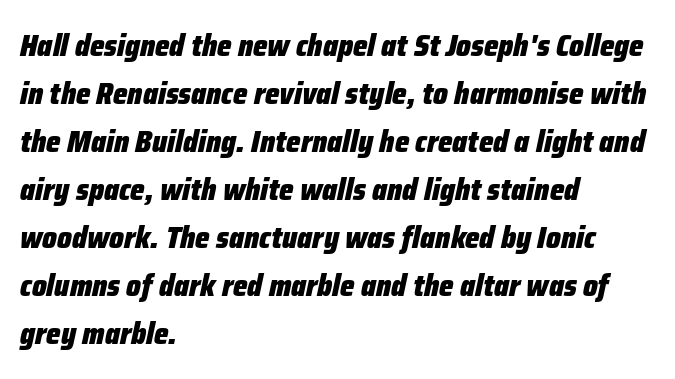
{"italic": "yes", "lean": "right", "slant_degrees": 12, "bold": "yes", "weight": "heavy", "width": "condensed", "stroke_contrast": "low", "x_height": "medium", "monospaced": "no", "underline": "no", "align": "left", "line_spacing": "normal", "line_spacing_ratio": 1.55, "letter_spacing": "normal", "letter_spacing_em": 0.0, "glyph_px": 31}
